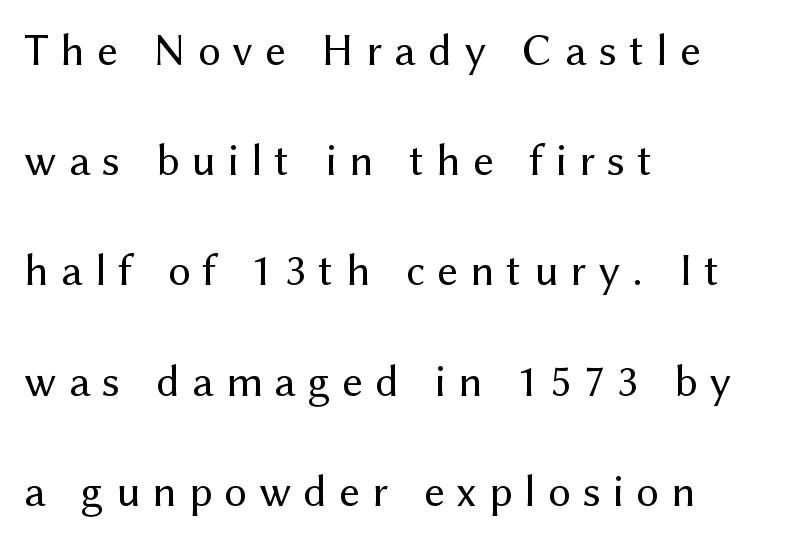
The image shows 45 px regular-weight sans-serif type, upright; set left-aligned, loose line spacing (2.45x), unusually wide letter spacing (+0.27 em), not underlined; medium stroke contrast and a medium x-height.
